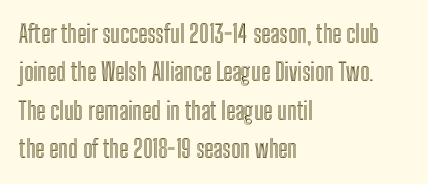
How would I describe the line gaps? Plain and ordinary. Teacher's note: observe the even left margin — that is flush-left alignment. Decoration check: the copy has no underline. Characters follow at the spacing the type designer built in. Is there any slant? The stems are plumb.
